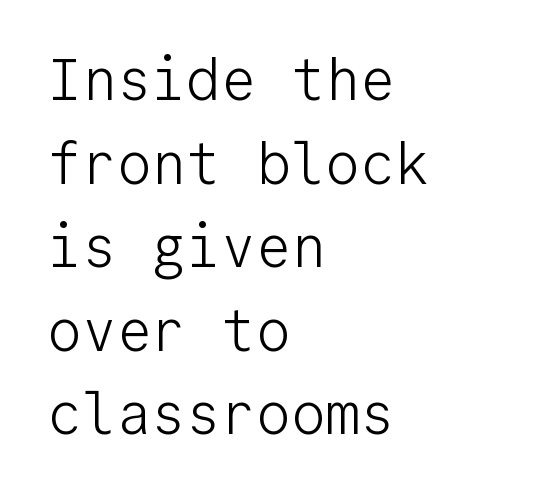
The image shows 58 px light sans-serif type, upright, monospaced; set left-aligned, normal line spacing (1.44x), normal letter spacing, not underlined; low stroke contrast and a medium x-height.
